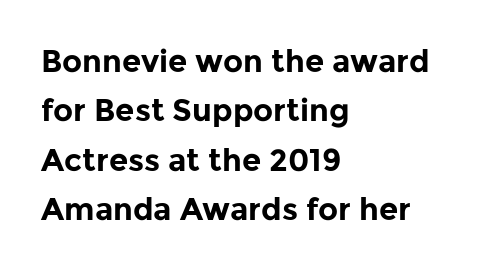
{"serif": "no", "italic": "no", "bold": "yes", "weight": "bold", "width": "normal", "stroke_contrast": "low", "x_height": "medium", "monospaced": "no", "underline": "no", "align": "left", "line_spacing": "normal", "line_spacing_ratio": 1.59, "letter_spacing": "normal", "letter_spacing_em": 0.0, "glyph_px": 31}
